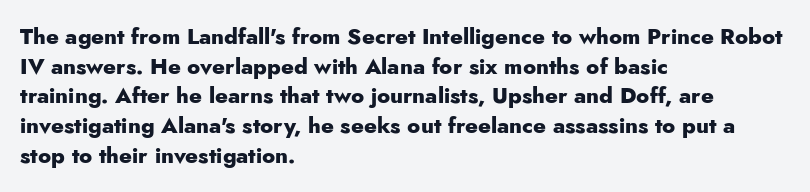
Caption: standard tracking, unaltered. Bold? Absolutely — the strokes are thick and heavy. Where is the straight margin? On the left. The line-height multiplier appears to be the usual default. Underlining? Definitely not there. Upright lettering throughout.
